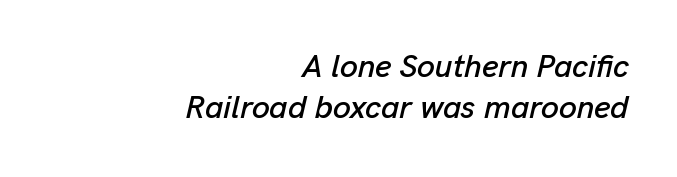
{"italic": "yes", "lean": "right", "slant_degrees": 13, "width": "normal", "stroke_contrast": "low", "x_height": "medium", "monospaced": "no", "underline": "no", "align": "right", "line_spacing": "normal", "line_spacing_ratio": 1.29, "letter_spacing": "normal", "letter_spacing_em": 0.0, "glyph_px": 32}
